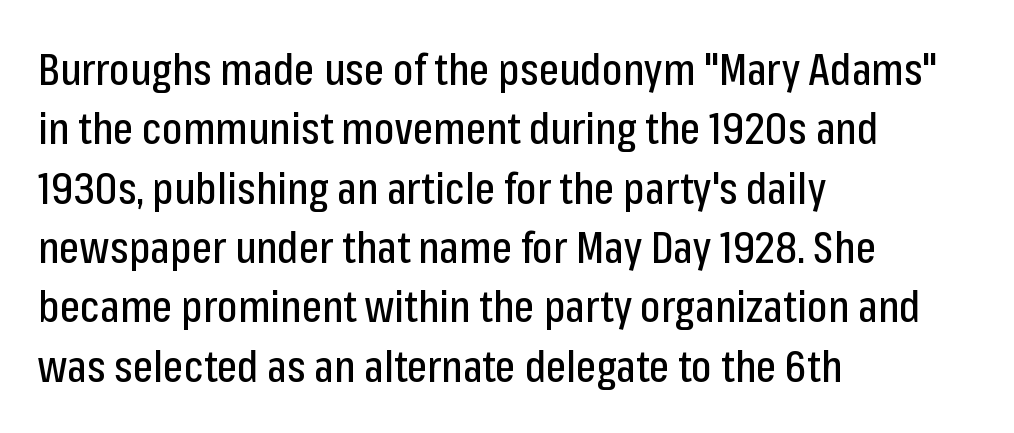
Q: Is the text italic (slanted)? A: No, it is upright.
Q: Is the typeface a serif or a sans-serif typeface? A: Sans-serif.
Q: Is the text underlined? A: No.
Q: How is the paragraph aligned? A: Left-aligned.
Q: Is the spacing between letters normal or unusually wide? A: Normal.
Q: Is the spacing between lines tight, normal or loose? A: Normal.
Q: Width (condensed, normal, or wide)? A: Condensed.
Q: Stroke contrast? A: Low.
Q: x-height? A: Medium.
Q: Monospaced? A: No.
